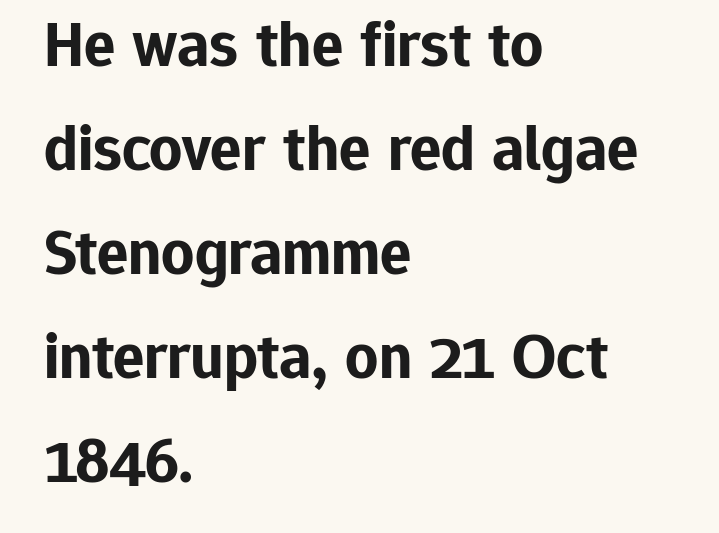
Honestly, there is no underline to notice here at all. Is there any slant? The stems are plumb. Tracking here is standard; glyphs follow each other at the usual distance. You can tell from the bare stems that sans-serif type was used.
